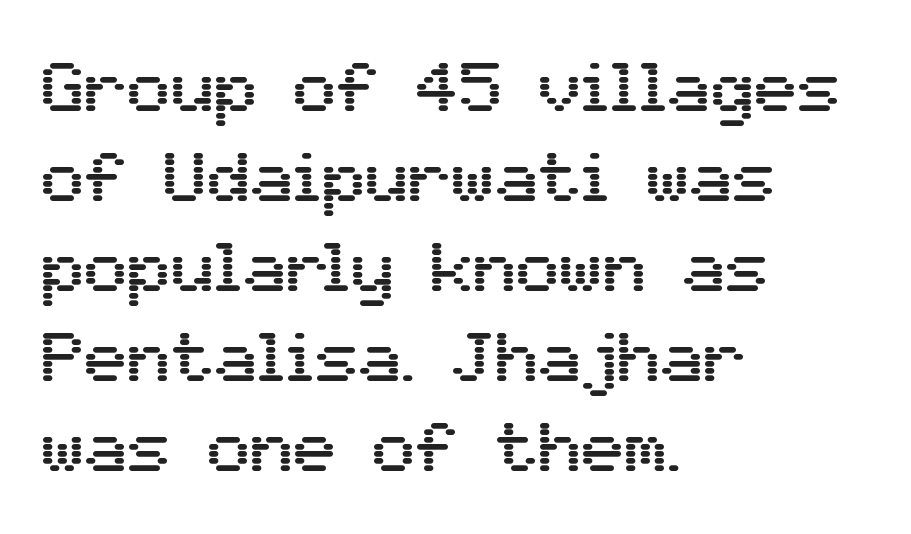
Q: Is the text italic (slanted)? A: No, it is upright.
Q: Is the typeface a serif or a sans-serif typeface? A: Sans-serif.
Q: Is the text underlined? A: No.
Q: How is the paragraph aligned? A: Left-aligned.
Q: Is the spacing between letters normal or unusually wide? A: Normal.
Q: Is the spacing between lines tight, normal or loose? A: Normal.
Q: Width (condensed, normal, or wide)? A: Normal.
Q: Stroke contrast? A: Medium.
Q: x-height? A: Medium.
Q: Monospaced? A: No.
